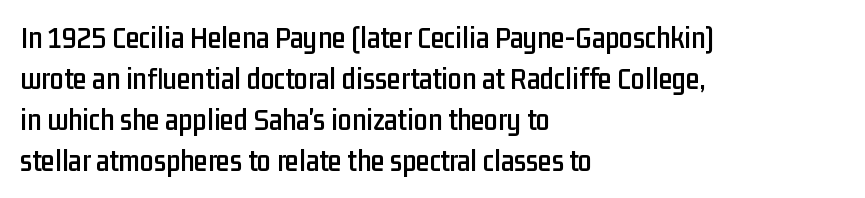
The letters advance in unequal steps, a hallmark of proportional type. Is there any slant? The stems are plumb. Typographically, this falls in the sans-serif category. The paragraph shown leans on its left margin.
